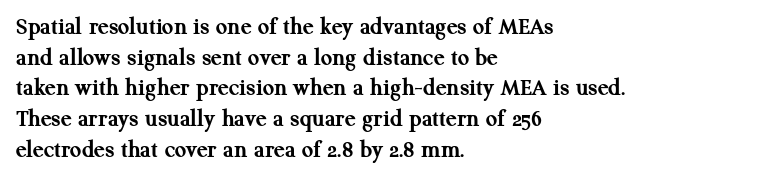
The image shows 25 px bold type, upright; set left-aligned, line spacing 1.23x, normal letter spacing, not underlined.
